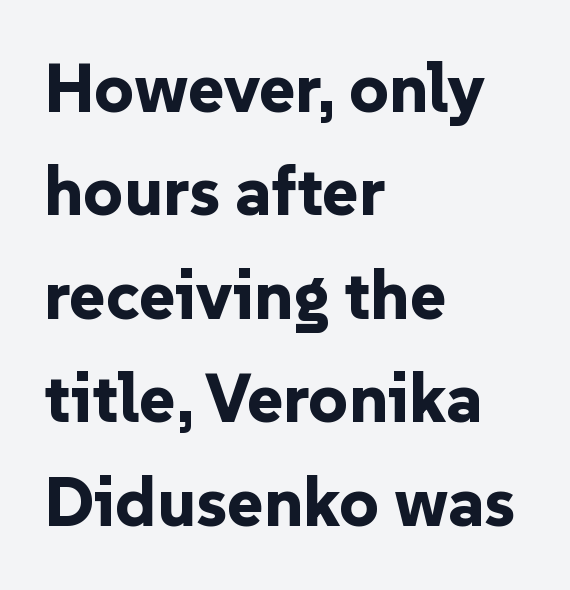
Letters rest on an invisible, unmarked baseline. Note the varied advance widths — an 'i' is clearly narrower than an 'm'. The designer left line spacing at the default. Look at the bottom of the vertical strokes: they stop flat, with no serifs.
